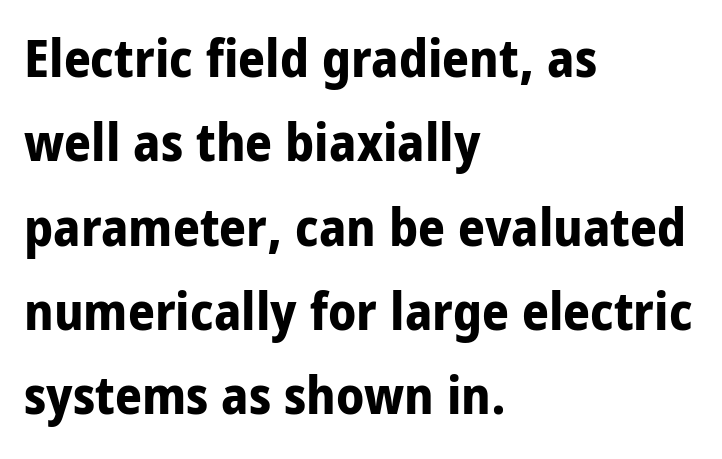
The rows are spaced the way most documents space them. The letters sit at their default tracking, neither squeezed nor spread. Notice how thick the strokes are: this is what a full bold looks like. Only glyphs here, with clear space below each row. Serif or sans? Sans — the stroke terminals are bare.
